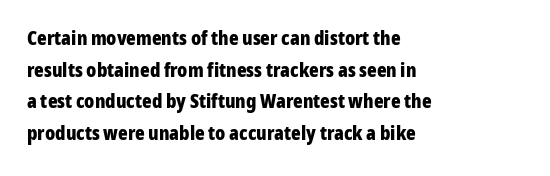
Q: Is the text bold? A: Yes.
Q: Is the text italic (slanted)? A: No, it is upright.
Q: Is the text underlined? A: No.
Q: How is the paragraph aligned? A: Left-aligned.
Q: Is the spacing between letters normal or unusually wide? A: Normal.
Q: Is the spacing between lines tight, normal or loose? A: Normal.
